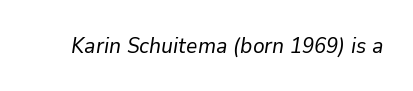
{"italic": "yes", "lean": "right", "slant_degrees": 9, "bold": "no", "underline": "no", "letter_spacing": "normal", "letter_spacing_em": 0.0, "glyph_px": 22}
